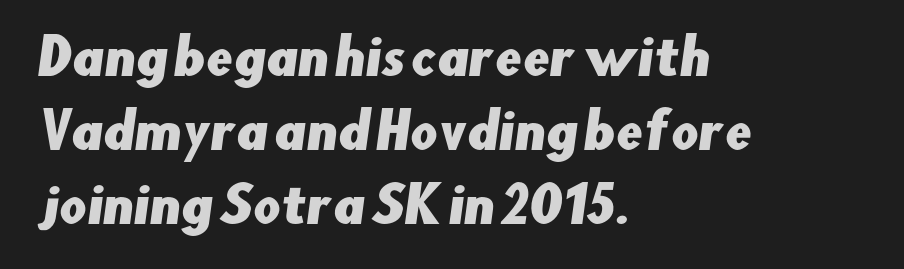
Reading down the block, your eye returns to a fixed left position each line. Vertical spacing — default. These lines are rendered in a variable-pitch font. Caption: standard tracking, unaltered. Look at the bottom of the vertical strokes: they stop flat, with no serifs. The gap between lines stays unmarked.
